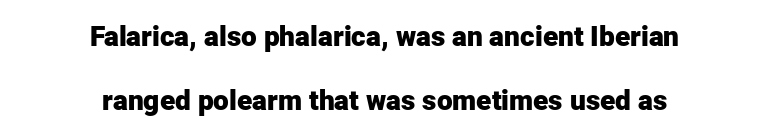
Is the type bold? Yes — the strokes are clearly thick and heavy. Nobody touched the tracking dial on this one. Unmarked baselines from the first word to the last. The rag falls on both sides of this text block equally.
